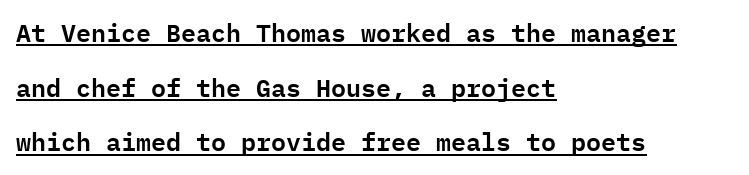
The image shows 25 px text type, upright; set left-aligned, loose line spacing (2.19x), normal letter spacing, underlined.
